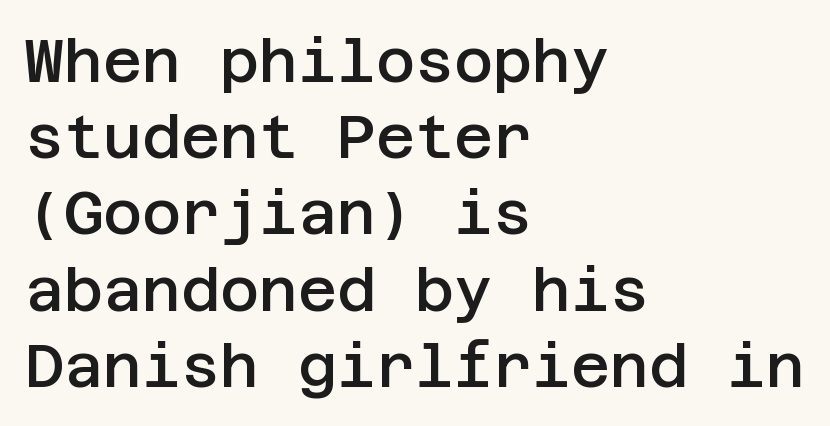
Q: Is the text bold? A: Semi-bold.
Q: Is the text italic (slanted)? A: No, it is upright.
Q: Is the typeface a serif or a sans-serif typeface? A: Sans-serif.
Q: Is the text underlined? A: No.
Q: How is the paragraph aligned? A: Left-aligned.
Q: Is the spacing between letters normal or unusually wide? A: Normal.
Q: Is the spacing between lines tight, normal or loose? A: Normal.
Q: Width (condensed, normal, or wide)? A: Normal.
Q: Stroke contrast? A: Low.
Q: x-height? A: Large.
